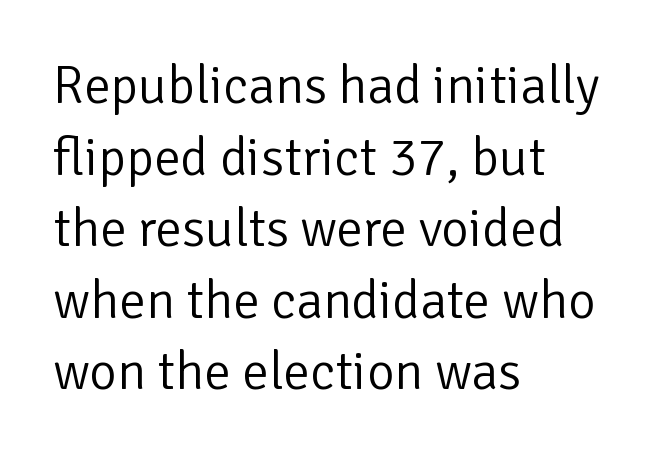
Q: Is the text bold? A: No.
Q: Is the text italic (slanted)? A: No, it is upright.
Q: Is the typeface a serif or a sans-serif typeface? A: Sans-serif.
Q: Is the text underlined? A: No.
Q: How is the paragraph aligned? A: Left-aligned.
Q: Is the spacing between letters normal or unusually wide? A: Normal.
Q: Is the spacing between lines tight, normal or loose? A: Normal.
Q: Width (condensed, normal, or wide)? A: Normal.
Q: Stroke contrast? A: Low.
Q: x-height? A: Medium.
Q: Monospaced? A: No.
